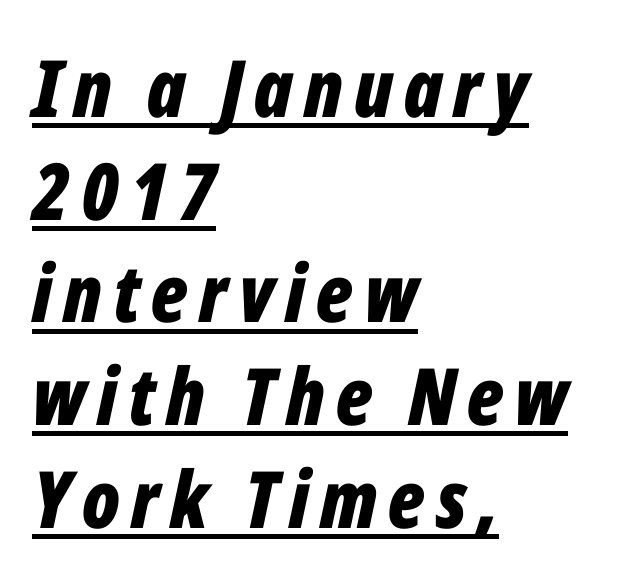
Pretty heavy lettering here — definitely bold. The sample's only ornament is a line tracing under the words. Line beginnings align vertically; line endings do not. Horizontal bands of white between lines are of average thickness. Note the varied advance widths — an 'i' is clearly narrower than an 'm'.
